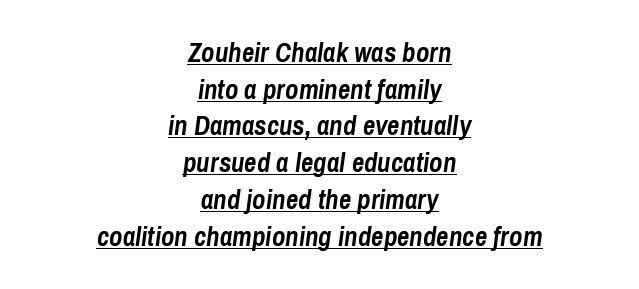
Q: Is the text bold? A: Yes.
Q: Is the text italic (slanted)? A: Yes, it leans right by about 8 degrees.
Q: Is the text underlined? A: Yes.
Q: How is the paragraph aligned? A: Centered.
Q: Is the spacing between letters normal or unusually wide? A: Normal.
Q: Is the spacing between lines tight, normal or loose? A: Normal.
